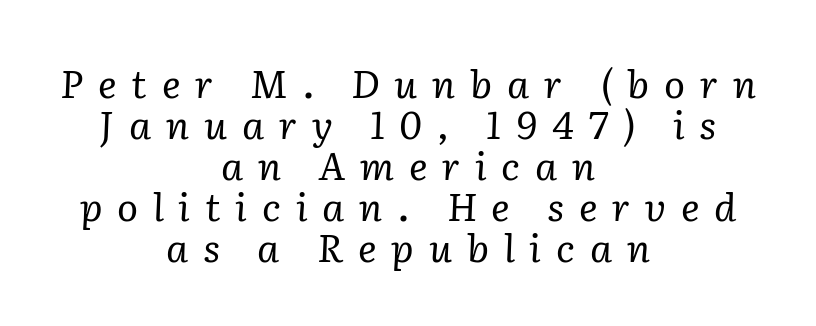
The image shows 39 px regular-weight serif type, italic (leaning right); set centered, tight line spacing (1.05x), unusually wide letter spacing (+0.38 em), not underlined; low stroke contrast and a medium x-height.
